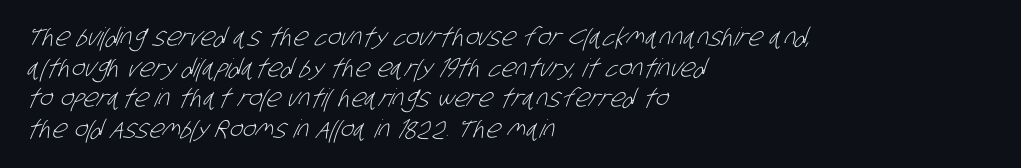
Q: Is the text bold? A: No.
Q: Is the text underlined? A: No.
Q: How is the paragraph aligned? A: Left-aligned.
Q: Is the spacing between letters normal or unusually wide? A: Normal.
